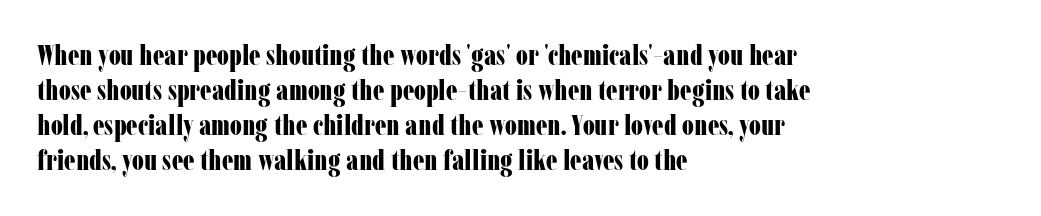
Q: Is the text bold? A: Yes.
Q: Is the text italic (slanted)? A: No, it is upright.
Q: Is the typeface a serif or a sans-serif typeface? A: Serif.
Q: Is the text underlined? A: No.
Q: How is the paragraph aligned? A: Left-aligned.
Q: Is the spacing between letters normal or unusually wide? A: Normal.
Q: Width (condensed, normal, or wide)? A: Condensed.
Q: Stroke contrast? A: Low.
Q: x-height? A: Medium.
Q: Monospaced? A: No.
